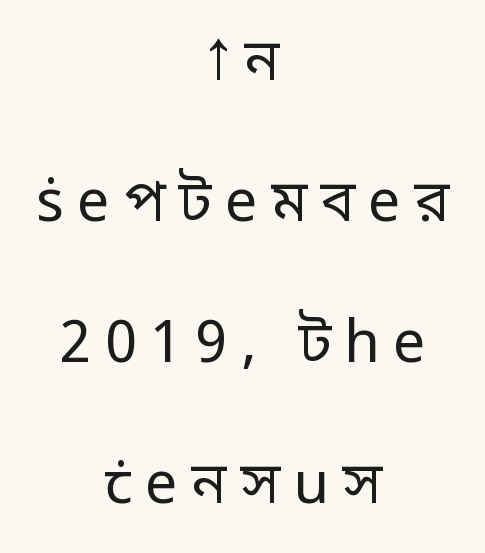
Q: Is the text bold? A: No.
Q: Is the text italic (slanted)? A: No, it is upright.
Q: Is the typeface a serif or a sans-serif typeface? A: Sans-serif.
Q: Is the text underlined? A: No.
Q: How is the paragraph aligned? A: Centered.
Q: Is the spacing between letters normal or unusually wide? A: Unusually wide.
Q: Is the spacing between lines tight, normal or loose? A: Loose.
Q: Width (condensed, normal, or wide)? A: Normal.
Q: Stroke contrast? A: Low.
Q: x-height? A: Medium.
Q: Monospaced? A: No.
